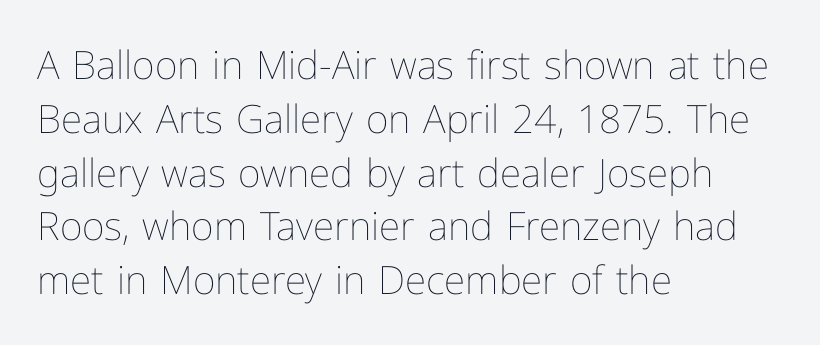
Q: Is the text bold? A: No.
Q: Is the text italic (slanted)? A: No, it is upright.
Q: Is the text underlined? A: No.
Q: How is the paragraph aligned? A: Left-aligned.
Q: Is the spacing between letters normal or unusually wide? A: Normal.
Q: Is the spacing between lines tight, normal or loose? A: Normal.
Q: Width (condensed, normal, or wide)? A: Normal.
Q: Stroke contrast? A: Low.
Q: x-height? A: Medium.
Q: Monospaced? A: No.
